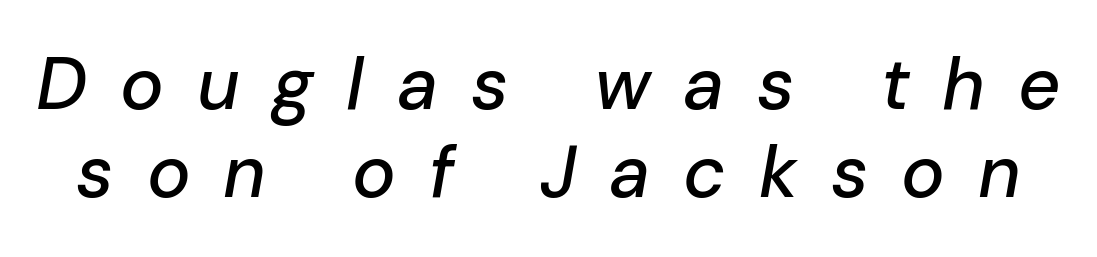
The image shows 73 px text type, italic (leaning right); set line spacing 1.21x, unusually wide letter spacing (+0.45 em), not underlined; low stroke contrast and a medium x-height.
